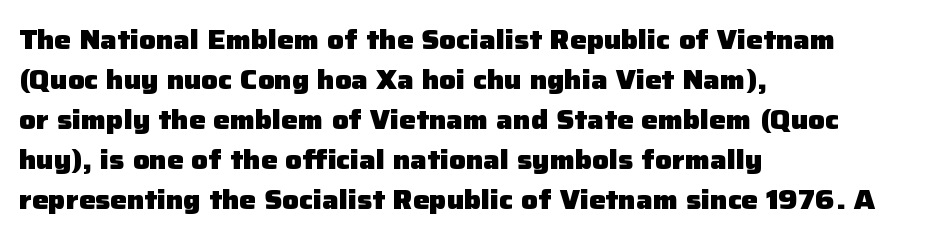
The letterforms sit shoulder to shoulder at normal distance. If you measured baseline to baseline, you'd find a middling distance. The specimen omits any rule beneath the text block's lines. These lines stack with their left ends in a neat column.
